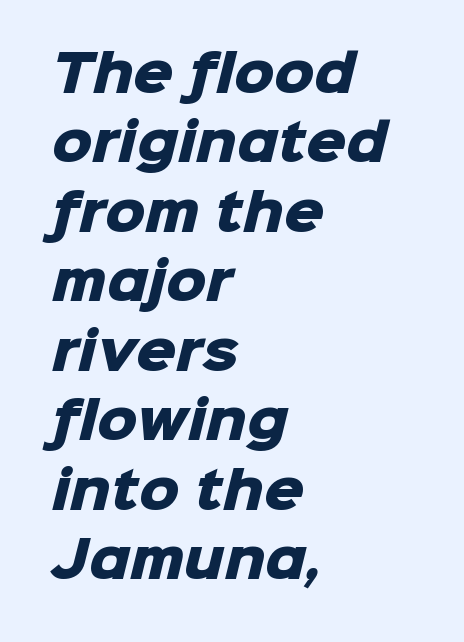
Type without underlining. Do the characters align in a grid? No, the font is proportional. The typesetting leans heavy: a genuine bold. The type family on display is of the sans-serif kind. Letter spacing: default. The typesetter chose a ragged-right arrangement here.
